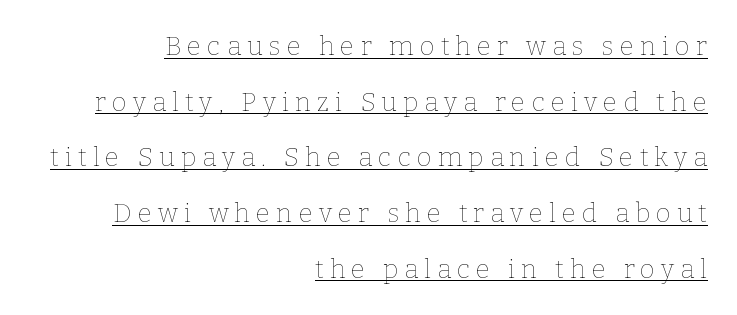
Q: Is the text bold? A: No.
Q: Is the text italic (slanted)? A: No, it is upright.
Q: Is the text underlined? A: Yes.
Q: How is the paragraph aligned? A: Right-aligned.
Q: Is the spacing between letters normal or unusually wide? A: Unusually wide.
Q: Is the spacing between lines tight, normal or loose? A: Loose.
